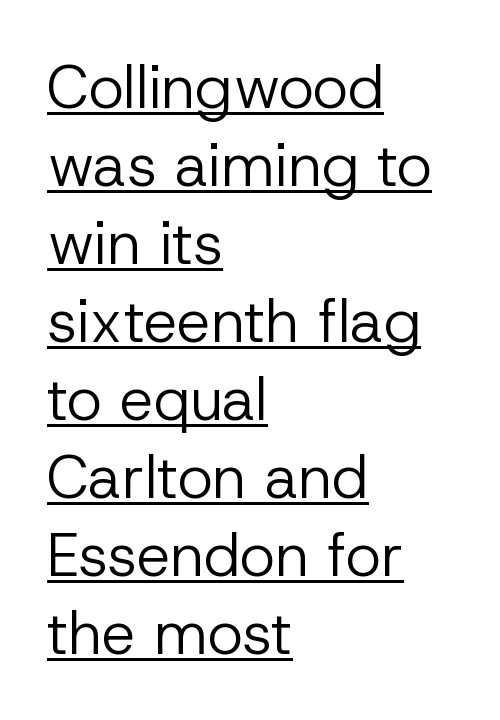
Q: Is the text bold? A: No.
Q: Is the text italic (slanted)? A: No, it is upright.
Q: Is the typeface a serif or a sans-serif typeface? A: Sans-serif.
Q: Is the text underlined? A: Yes.
Q: How is the paragraph aligned? A: Left-aligned.
Q: Is the spacing between letters normal or unusually wide? A: Normal.
Q: Is the spacing between lines tight, normal or loose? A: Normal.
Q: Width (condensed, normal, or wide)? A: Normal.
Q: Stroke contrast? A: Low.
Q: x-height? A: Medium.
Q: Monospaced? A: No.
